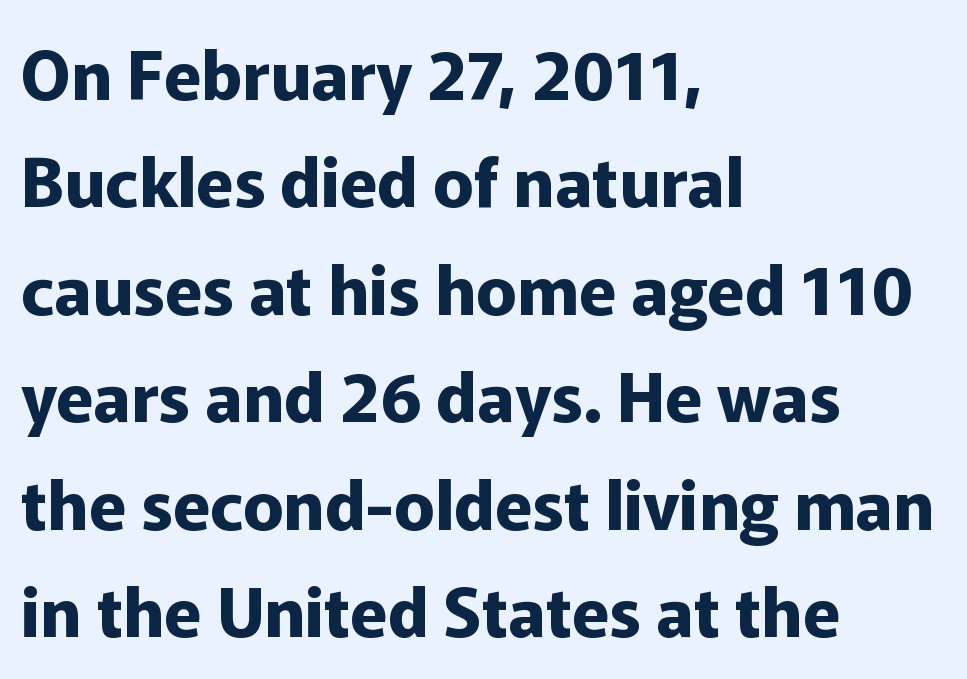
{"serif": "no", "italic": "no", "bold": "yes", "weight": "bold", "width": "normal", "stroke_contrast": "low", "x_height": "medium", "monospaced": "no", "underline": "no", "align": "left", "line_spacing": "normal", "line_spacing_ratio": 1.58, "letter_spacing": "normal", "letter_spacing_em": 0.0, "glyph_px": 68}
